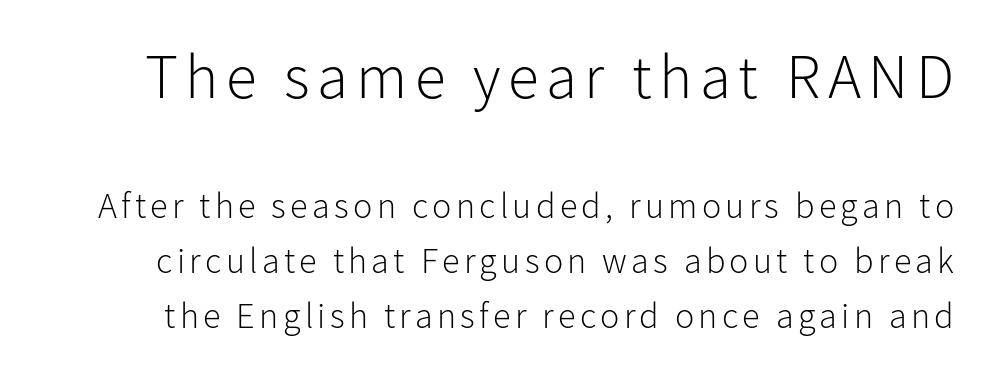
Two sizes are in play, and the larger belongs to the first block. Serif or sans? Sans — the stroke terminals are bare. Rendered with straight, roman letterforms. Note the varied advance widths — an 'i' is clearly narrower than an 'm'.
